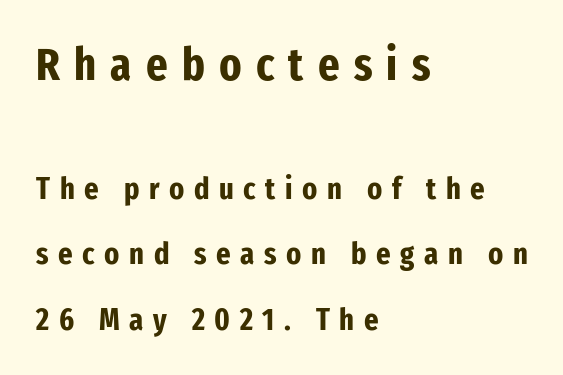
{"serif": "no", "italic": "no", "bold": "yes", "weight": "bold", "width": "condensed", "stroke_contrast": "low", "x_height": "medium", "monospaced": "no", "underline": "no", "align": "left", "line_spacing": "loose", "line_spacing_ratio": 2.11, "letter_spacing": "wide", "letter_spacing_em": 0.31, "larger_block": "first", "size_ratio": 1.48, "glyph_px": 46}
